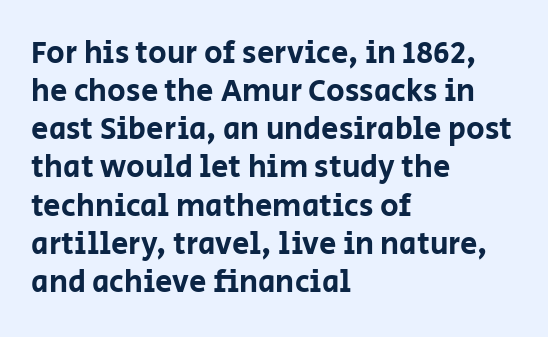
{"serif": "no", "italic": "no", "width": "normal", "stroke_contrast": "low", "x_height": "large", "monospaced": "no", "underline": "no", "align": "left", "line_spacing_ratio": 1.23, "letter_spacing": "normal", "letter_spacing_em": 0.0, "glyph_px": 31}
